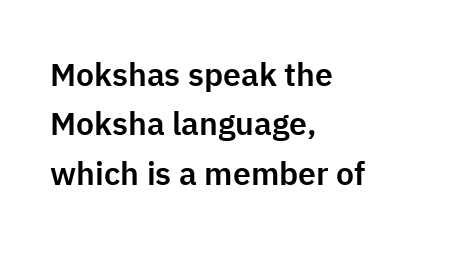
The image shows 32 px sans-serif type, upright; set left-aligned, normal line spacing (1.54x), normal letter spacing, not underlined; low stroke contrast and a medium x-height.
